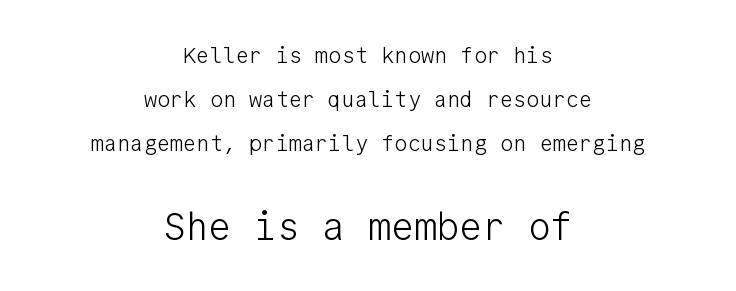
{"serif": "no", "italic": "no", "bold": "no", "weight": "light", "width": "normal", "stroke_contrast": "low", "x_height": "medium", "monospaced": "yes", "underline": "no", "align": "center", "line_spacing": "loose", "line_spacing_ratio": 1.99, "letter_spacing": "normal", "letter_spacing_em": 0.0, "larger_block": "second", "size_ratio": 1.73, "glyph_px": 38}
